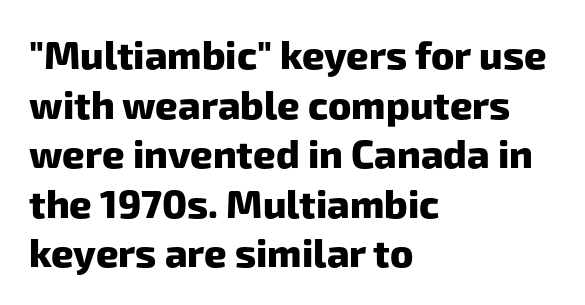
{"serif": "no", "bold": "yes", "weight": "heavy", "width": "normal", "stroke_contrast": "low", "x_height": "medium", "monospaced": "no", "underline": "no", "align": "left", "line_spacing": "normal", "line_spacing_ratio": 1.27, "letter_spacing": "normal", "letter_spacing_em": 0.0, "glyph_px": 39}
